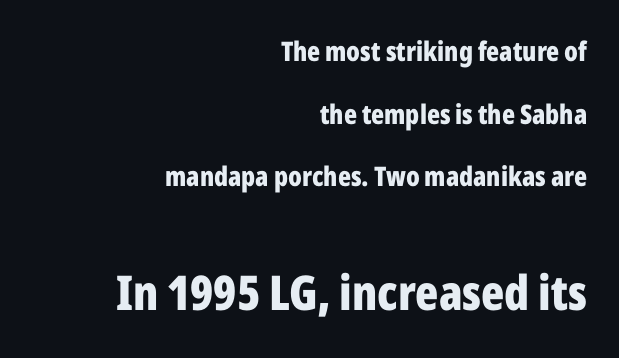
{"serif": "no", "italic": "no", "bold": "yes", "weight": "bold", "width": "condensed", "stroke_contrast": "low", "x_height": "medium", "monospaced": "no", "underline": "no", "align": "right", "line_spacing": "loose", "line_spacing_ratio": 2.32, "letter_spacing": "normal", "letter_spacing_em": 0.0, "larger_block": "second", "size_ratio": 1.78, "glyph_px": 48}
